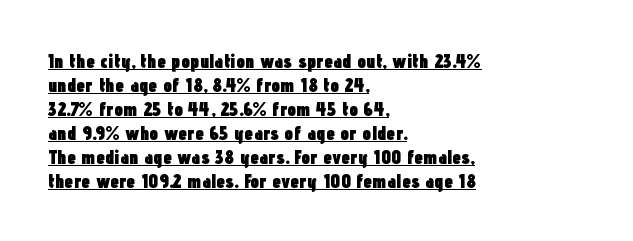
The image shows 20 px bold type, upright; set left-aligned, line spacing 1.2x, normal letter spacing, underlined.
